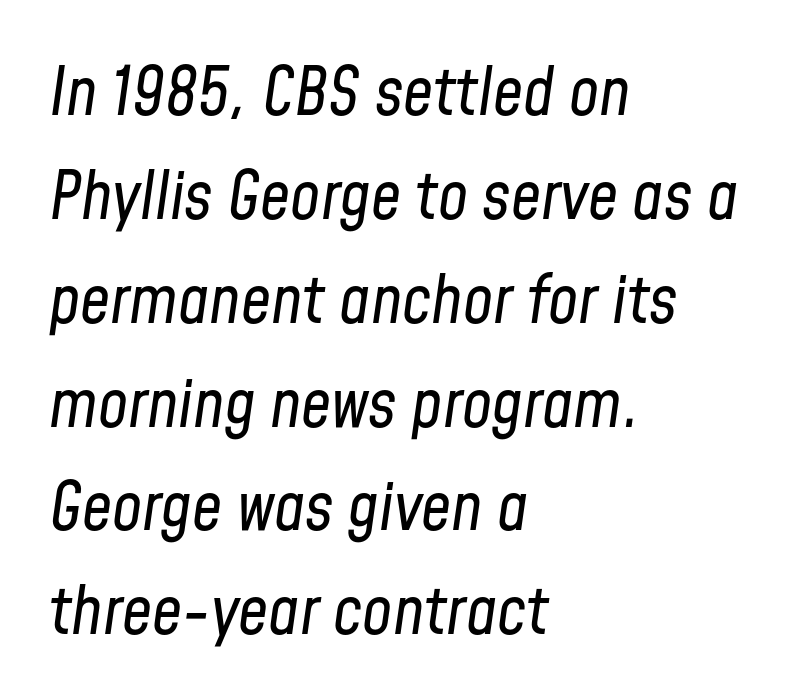
The image shows 67 px regular-weight, condensed type, italic (leaning right); set left-aligned, normal line spacing (1.55x), normal letter spacing, not underlined; low stroke contrast and a medium x-height.
